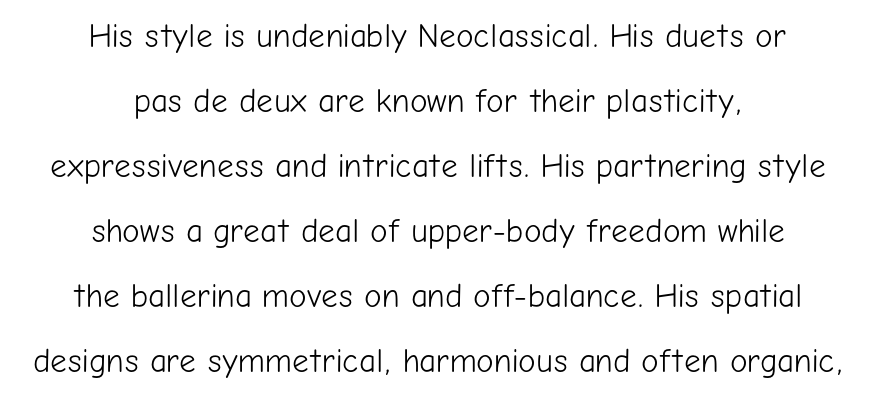
Both edges are ragged and mirror each other, which tells us the setting is centered. Weight: not bold — regular or lighter. Proportional: the letters do not fall into vertical columns. Is this a sans? Yes — the strokes have no serifs.
